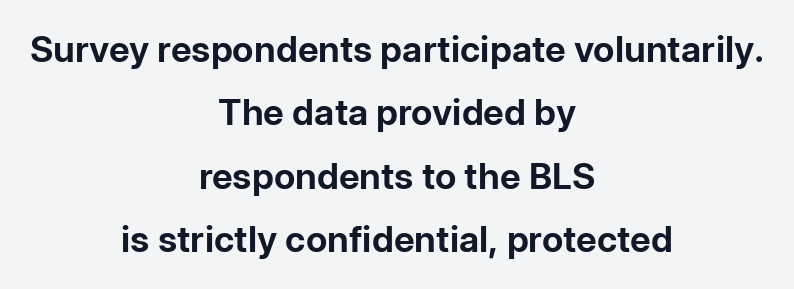
Q: Is the text bold? A: Yes.
Q: Is the text italic (slanted)? A: No, it is upright.
Q: Is the typeface a serif or a sans-serif typeface? A: Sans-serif.
Q: Is the text underlined? A: No.
Q: How is the paragraph aligned? A: Centered.
Q: Is the spacing between letters normal or unusually wide? A: Normal.
Q: Width (condensed, normal, or wide)? A: Normal.
Q: Stroke contrast? A: Low.
Q: x-height? A: Medium.
Q: Monospaced? A: No.
